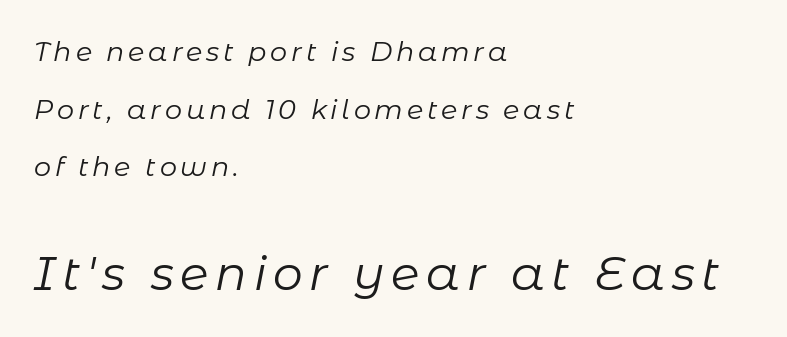
Notice the wide empty band between every row — that's loose leading. The letters look calm and open, with moderate or lighter stems. Plain, unruled lines of type. Top chunk: small. Bottom chunk: large. Italic? Definitely — the glyphs are oblique. Think of a printed novel: that variable character pitch is what you see here.
